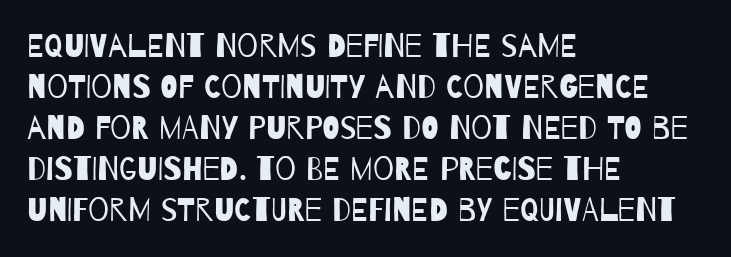
The image shows 33 px regular-weight, condensed sans-serif type; set left-aligned, line spacing 1.24x, normal letter spacing, not underlined; low stroke contrast and a large x-height.
